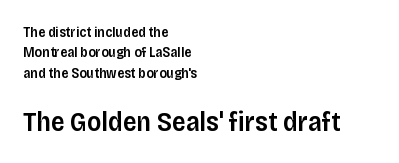
The image shows 27 px text type, upright; set left-aligned, normal line spacing (1.45x), normal letter spacing, not underlined; the second (bottom) block is 1.93x larger.
